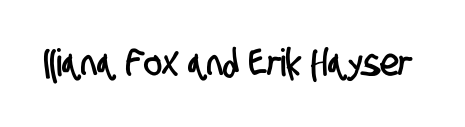
{"serif": "no", "width": "condensed", "stroke_contrast": "low", "x_height": "large", "monospaced": "no", "underline": "no", "letter_spacing": "normal", "letter_spacing_em": 0.0, "glyph_px": 38}
